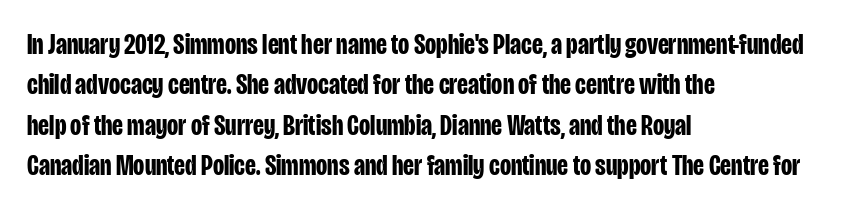
Here the designer chose a conventional face with non-uniform glyph widths. Emphasis by weight is at full strength: bold. Typeset ragged right — the left edge is the straight one. These lines sit exactly where default settings would place them.
